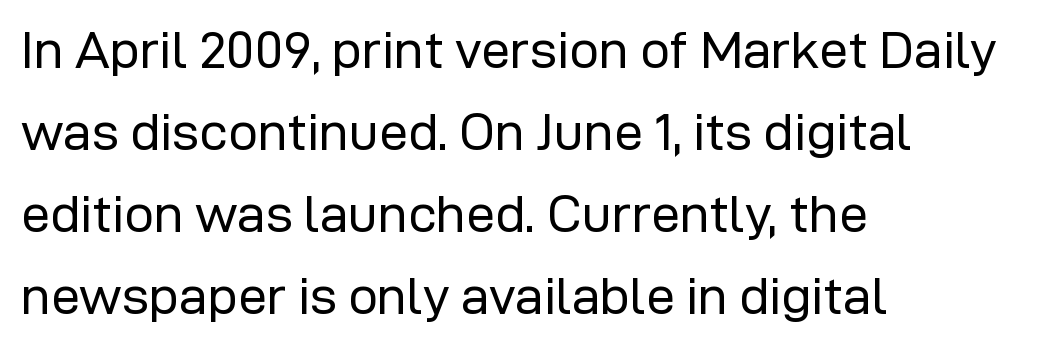
Q: Is the text bold? A: No.
Q: Is the text italic (slanted)? A: No, it is upright.
Q: Is the typeface a serif or a sans-serif typeface? A: Sans-serif.
Q: Is the text underlined? A: No.
Q: How is the paragraph aligned? A: Left-aligned.
Q: Is the spacing between letters normal or unusually wide? A: Normal.
Q: Is the spacing between lines tight, normal or loose? A: Normal.
Q: Width (condensed, normal, or wide)? A: Normal.
Q: Stroke contrast? A: Low.
Q: x-height? A: Medium.
Q: Monospaced? A: No.
